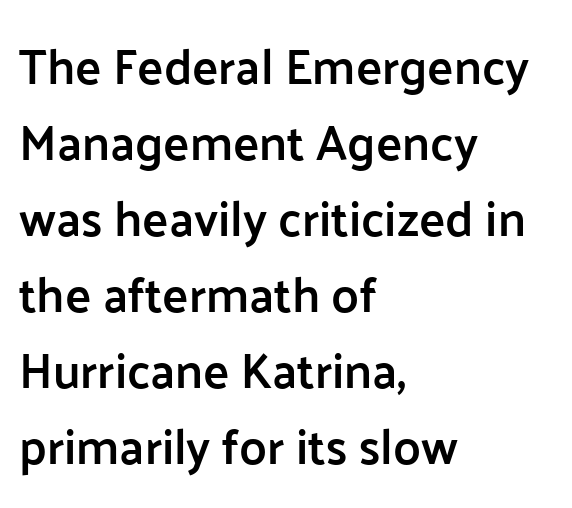
Q: Is the text bold? A: Semi-bold.
Q: Is the text italic (slanted)? A: No, it is upright.
Q: Is the typeface a serif or a sans-serif typeface? A: Sans-serif.
Q: Is the text underlined? A: No.
Q: How is the paragraph aligned? A: Left-aligned.
Q: Is the spacing between letters normal or unusually wide? A: Normal.
Q: Is the spacing between lines tight, normal or loose? A: Normal.
Q: Width (condensed, normal, or wide)? A: Normal.
Q: Stroke contrast? A: Low.
Q: x-height? A: Medium.
Q: Monospaced? A: No.
